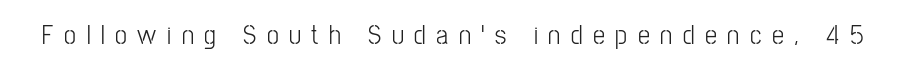
Q: Is the text italic (slanted)? A: No, it is upright.
Q: Is the text underlined? A: No.
Q: Is the spacing between letters normal or unusually wide? A: Unusually wide.
